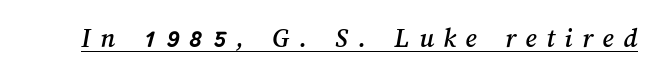
{"width": "normal", "stroke_contrast": "medium", "x_height": "medium", "monospaced": "no", "underline": "yes", "letter_spacing": "wide", "letter_spacing_em": 0.34, "glyph_px": 28}
